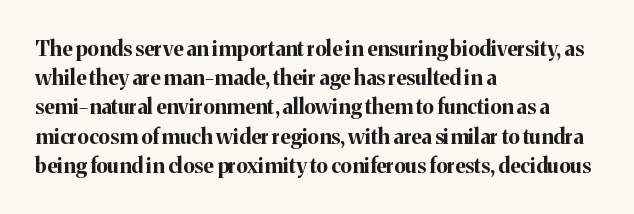
Q: Is the text bold? A: Yes.
Q: Is the text italic (slanted)? A: No, it is upright.
Q: Is the text underlined? A: No.
Q: How is the paragraph aligned? A: Left-aligned.
Q: Is the spacing between letters normal or unusually wide? A: Normal.
Q: Is the spacing between lines tight, normal or loose? A: Normal.
